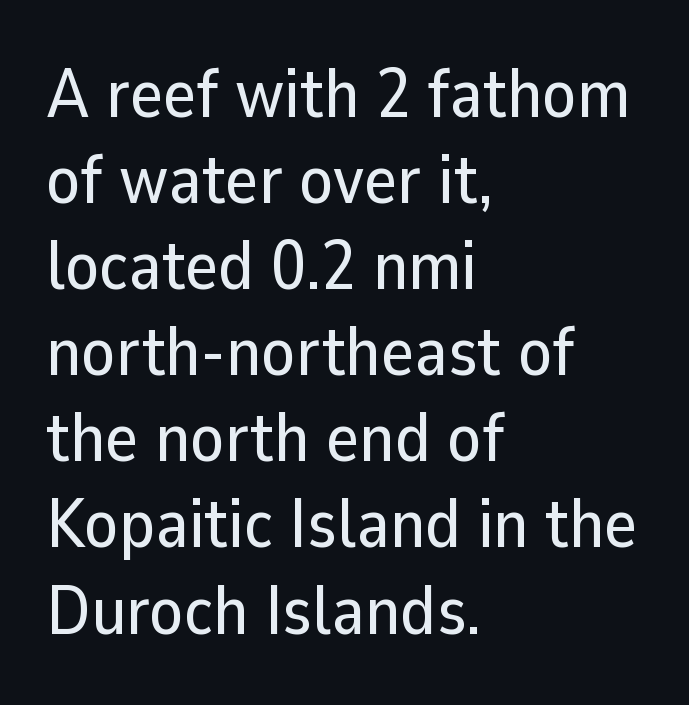
Q: Is the text italic (slanted)? A: No, it is upright.
Q: Is the typeface a serif or a sans-serif typeface? A: Sans-serif.
Q: Is the text underlined? A: No.
Q: How is the paragraph aligned? A: Left-aligned.
Q: Is the spacing between letters normal or unusually wide? A: Normal.
Q: Width (condensed, normal, or wide)? A: Normal.
Q: Stroke contrast? A: Low.
Q: x-height? A: Medium.
Q: Monospaced? A: No.
